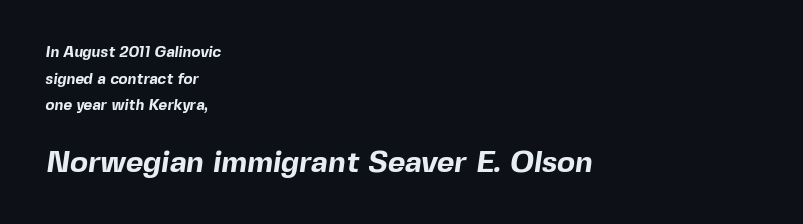
Leftover space on each line is placed entirely after the last word. Proportional: the letters do not fall into vertical columns. The face used here is a sans, in the tradition of grotesques and geometrics. Size contrast runs from small at the top to large at the bottom.
